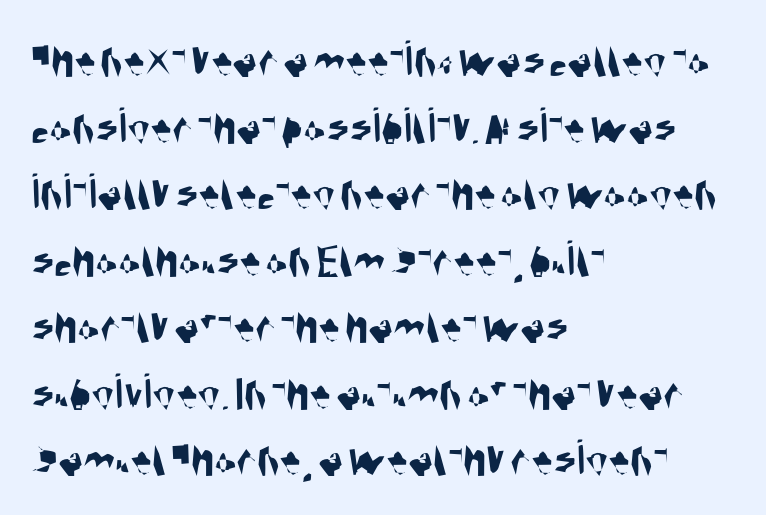
Q: Is the typeface a serif or a sans-serif typeface? A: Sans-serif.
Q: Is the text underlined? A: No.
Q: How is the paragraph aligned? A: Left-aligned.
Q: Is the spacing between letters normal or unusually wide? A: Normal.
Q: Is the spacing between lines tight, normal or loose? A: Normal.
Q: Width (condensed, normal, or wide)? A: Condensed.
Q: Stroke contrast? A: Medium.
Q: x-height? A: Large.
Q: Monospaced? A: No.
